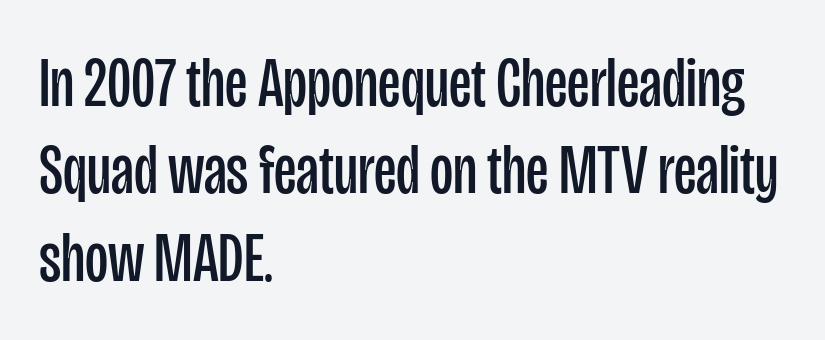
The rendering uses natural spacing where letterforms have individual widths. The letterforms sit shoulder to shoulder at normal distance. All the whitespace from short lines collects on the right. Posture: vertical. These lines are composed in type without serifs. The string is rendered with underlining switched off.
